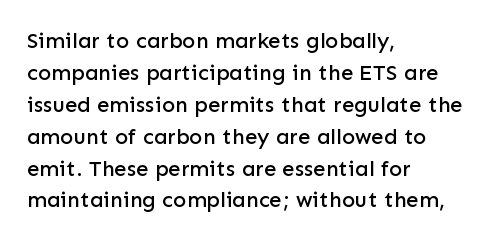
{"italic": "no", "underline": "no", "align": "left", "line_spacing": "normal", "line_spacing_ratio": 1.45, "letter_spacing": "normal", "letter_spacing_em": 0.0, "glyph_px": 22}
